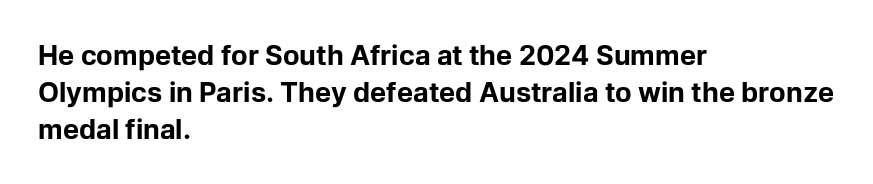
The image shows 27 px bold type, upright; set left-aligned, normal line spacing (1.37x), normal letter spacing, not underlined.
